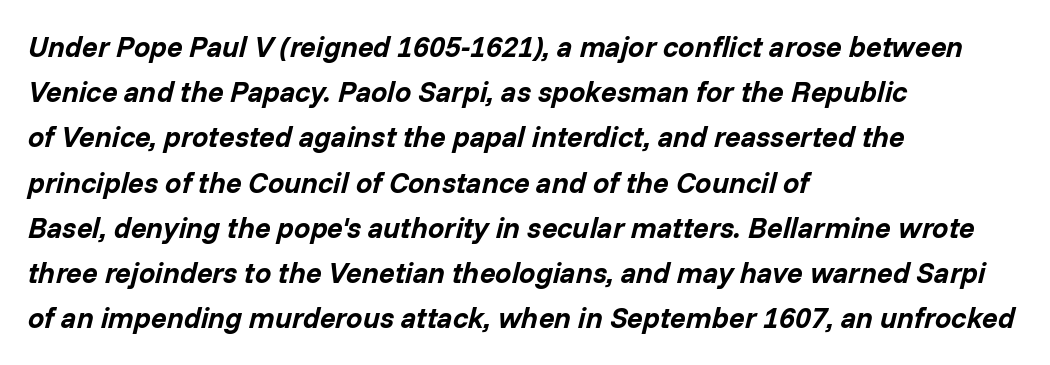
The image shows 29 px bold type, italic (leaning right); set left-aligned, normal line spacing (1.56x), normal letter spacing, not underlined; low stroke contrast and a medium x-height.
